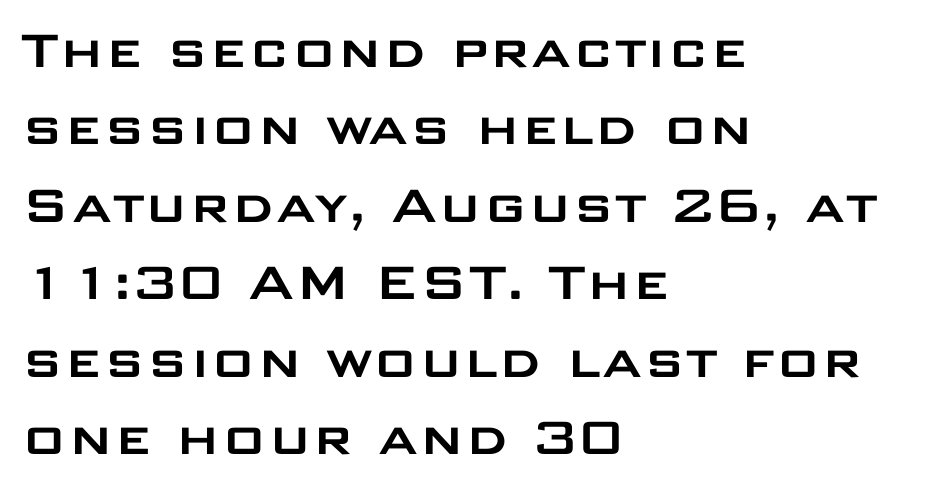
The image shows 60 px wide sans-serif type, upright; set left-aligned, normal line spacing (1.29x), normal letter spacing, not underlined; low stroke contrast and a large x-height.
